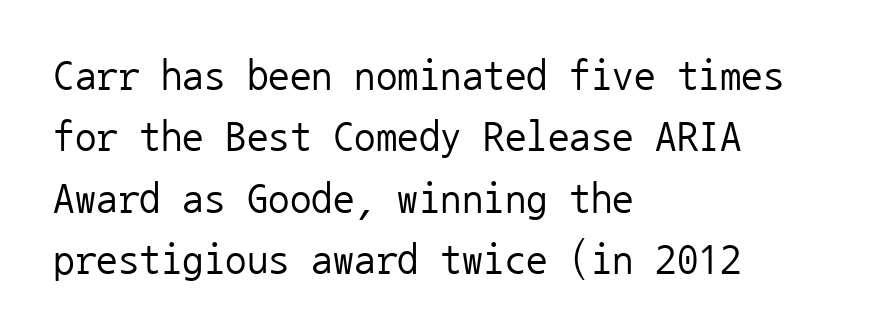
Q: Is the text bold? A: No.
Q: Is the text italic (slanted)? A: No, it is upright.
Q: Is the typeface a serif or a sans-serif typeface? A: Sans-serif.
Q: Is the text underlined? A: No.
Q: How is the paragraph aligned? A: Left-aligned.
Q: Is the spacing between letters normal or unusually wide? A: Normal.
Q: Is the spacing between lines tight, normal or loose? A: Normal.
Q: Width (condensed, normal, or wide)? A: Normal.
Q: Stroke contrast? A: Low.
Q: x-height? A: Medium.
Q: Monospaced? A: Yes.
